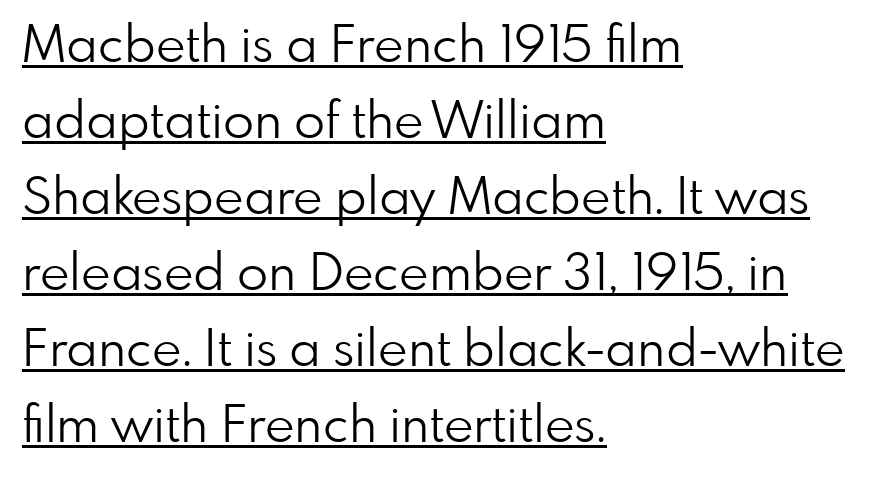
{"serif": "no", "italic": "no", "bold": "no", "weight": "light", "width": "normal", "stroke_contrast": "low", "x_height": "small", "monospaced": "no", "underline": "yes", "align": "left", "line_spacing": "normal", "line_spacing_ratio": 1.49, "letter_spacing": "normal", "letter_spacing_em": 0.0, "glyph_px": 51}
